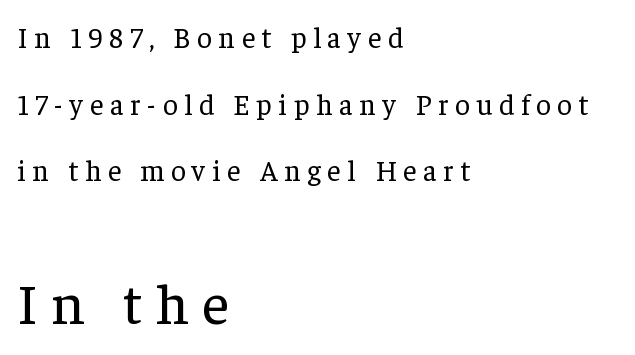
The image shows 58 px regular-weight serif type, upright; set left-aligned, loose line spacing (2.3x), unusually wide letter spacing (+0.23 em), not underlined; the second (bottom) block is 2.0x larger; low stroke contrast and a medium x-height.
